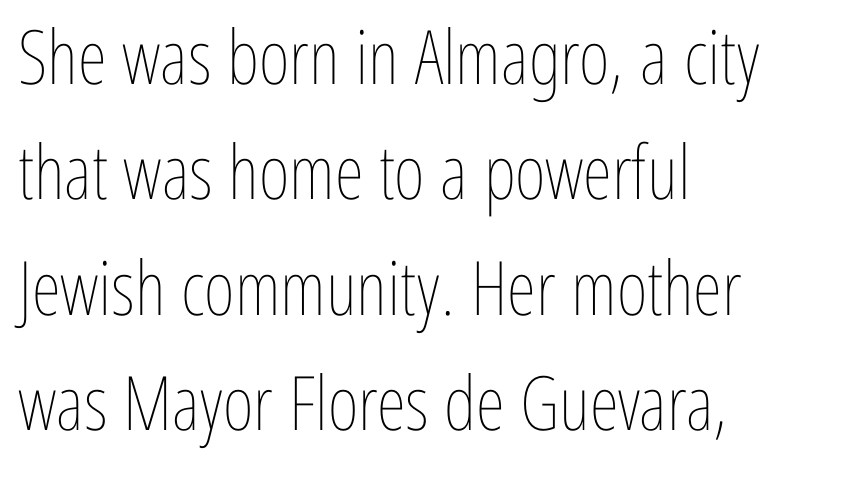
{"italic": "no", "bold": "no", "weight": "thin", "width": "condensed", "stroke_contrast": "low", "x_height": "medium", "monospaced": "no", "underline": "no", "align": "left", "line_spacing": "normal", "line_spacing_ratio": 1.54, "letter_spacing": "normal", "letter_spacing_em": 0.0, "glyph_px": 75}
